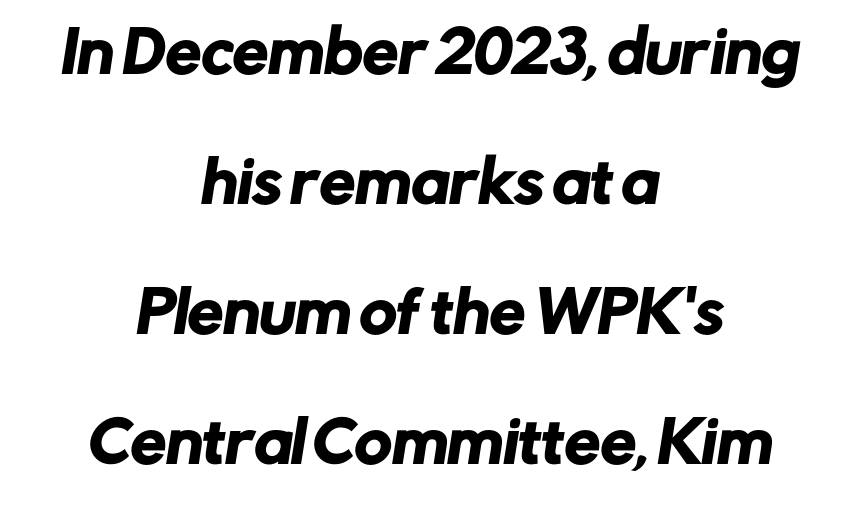
Q: Is the typeface a serif or a sans-serif typeface? A: Sans-serif.
Q: Is the text underlined? A: No.
Q: How is the paragraph aligned? A: Centered.
Q: Is the spacing between letters normal or unusually wide? A: Normal.
Q: Is the spacing between lines tight, normal or loose? A: Loose.
Q: Width (condensed, normal, or wide)? A: Normal.
Q: Stroke contrast? A: Low.
Q: x-height? A: Medium.
Q: Monospaced? A: No.
